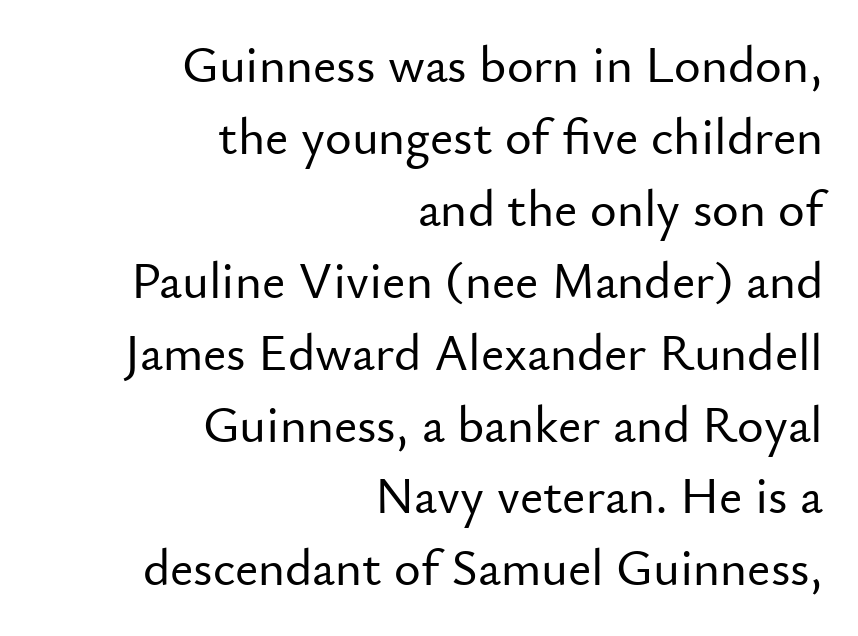
Character widths vary here, with narrow letters taking less room than wide ones. Italic: no, the glyphs are upright roman. Honestly, the row spacing looks completely unremarkable. The rendering keeps characters at their native spacing. Where is the straight margin? On the right.
